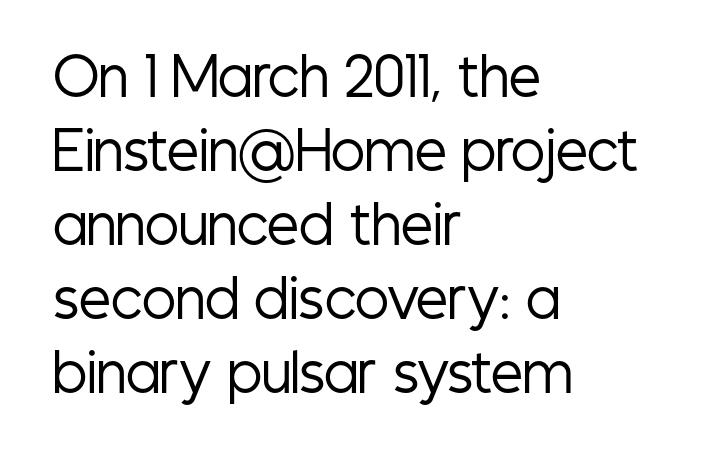
The image shows 51 px regular-weight, condensed sans-serif type, upright; set left-aligned, normal line spacing (1.45x), normal letter spacing, not underlined; low stroke contrast and a medium x-height.
